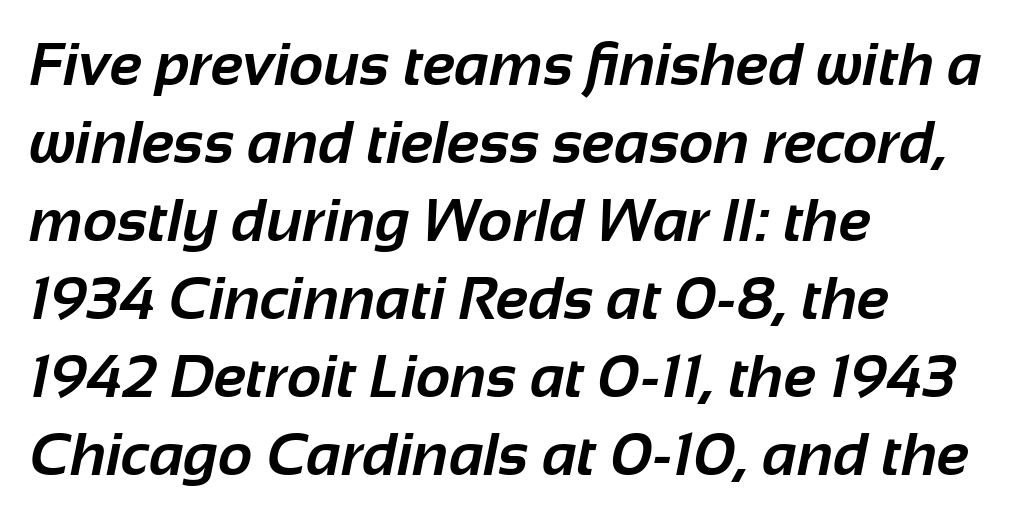
The gaps between neighbouring characters are ordinary and unremarkable. These lines carry a lot of weight — the face is fully bold. The text block is weighted toward the left margin, trailing off unevenly rightward. Note the varied advance widths — an 'i' is clearly narrower than an 'm'. Quick note: underline off.
